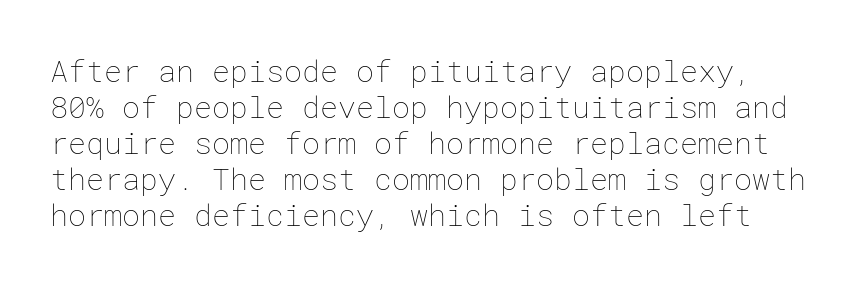
The image shows 30 px thin type, upright; set line spacing 1.2x, normal letter spacing, not underlined; low stroke contrast and a medium x-height.
